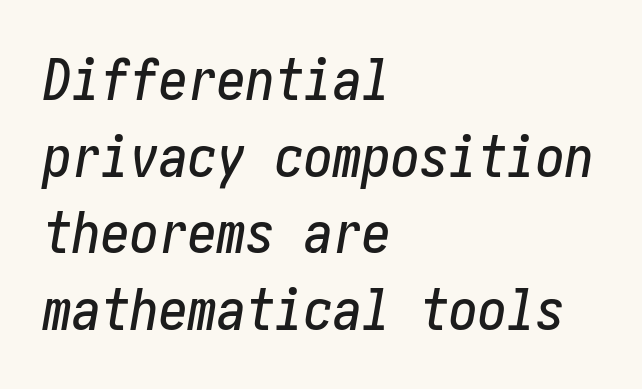
{"italic": "yes", "lean": "right", "slant_degrees": 10, "width": "condensed", "stroke_contrast": "low", "x_height": "medium", "underline": "no", "align": "left", "line_spacing": "normal", "line_spacing_ratio": 1.32, "letter_spacing": "normal", "letter_spacing_em": 0.0, "glyph_px": 58}
